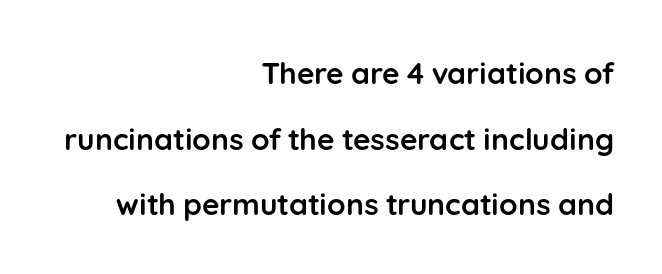
The image shows 30 px semibold sans-serif type, upright; set right-aligned, loose line spacing (2.19x), normal letter spacing, not underlined; low stroke contrast and a medium x-height.
